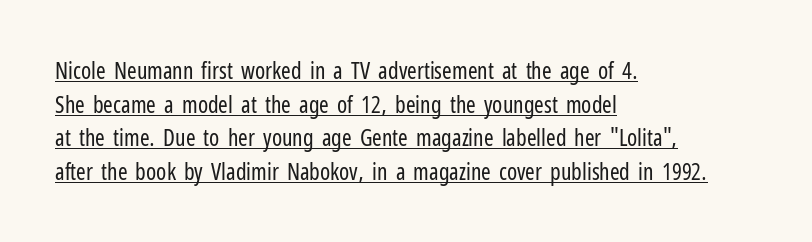
{"italic": "no", "bold": "no", "underline": "yes", "align": "left", "line_spacing": "normal", "line_spacing_ratio": 1.46, "letter_spacing": "normal", "letter_spacing_em": 0.0, "glyph_px": 23}
